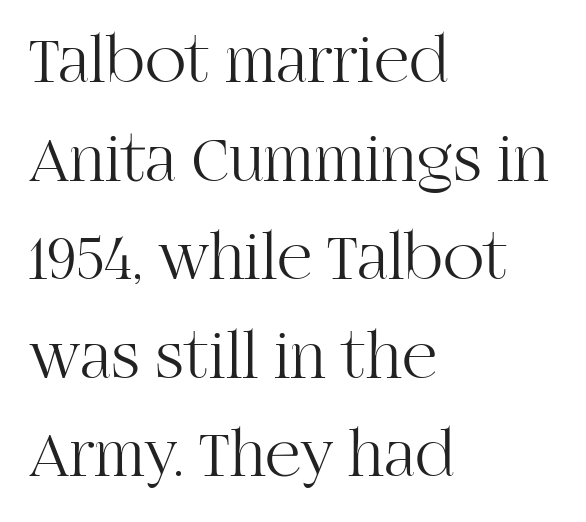
The image shows 68 px light serif type, upright; set left-aligned, normal line spacing (1.45x), normal letter spacing, not underlined; high stroke contrast and a large x-height.
